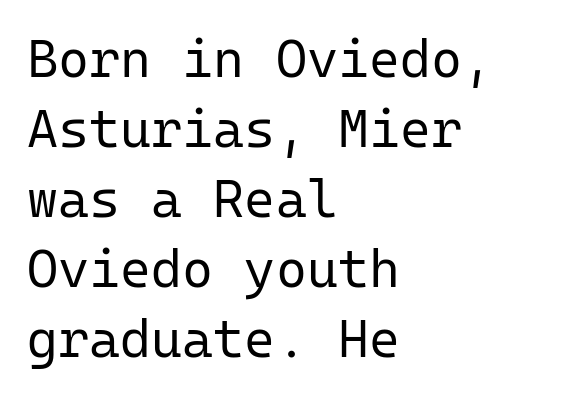
Q: Is the text bold? A: No.
Q: Is the text italic (slanted)? A: No, it is upright.
Q: Is the typeface a serif or a sans-serif typeface? A: Sans-serif.
Q: Is the text underlined? A: No.
Q: How is the paragraph aligned? A: Left-aligned.
Q: Is the spacing between letters normal or unusually wide? A: Normal.
Q: Is the spacing between lines tight, normal or loose? A: Normal.
Q: Width (condensed, normal, or wide)? A: Normal.
Q: Stroke contrast? A: Low.
Q: x-height? A: Medium.
Q: Monospaced? A: Yes.
